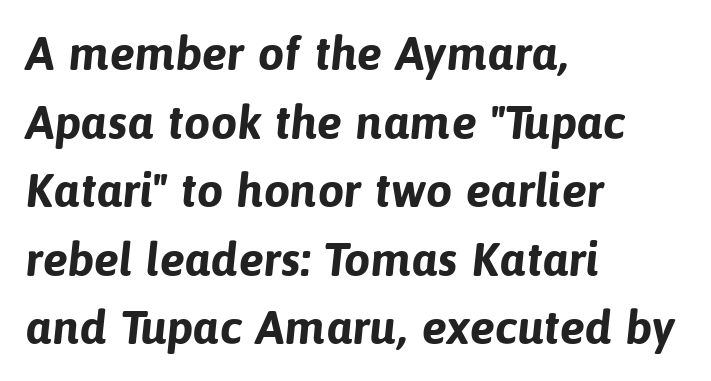
Q: Is the text bold? A: Yes.
Q: Is the typeface a serif or a sans-serif typeface? A: Sans-serif.
Q: Is the text underlined? A: No.
Q: How is the paragraph aligned? A: Left-aligned.
Q: Is the spacing between letters normal or unusually wide? A: Normal.
Q: Is the spacing between lines tight, normal or loose? A: Normal.
Q: Width (condensed, normal, or wide)? A: Normal.
Q: Stroke contrast? A: Low.
Q: x-height? A: Medium.
Q: Monospaced? A: No.
